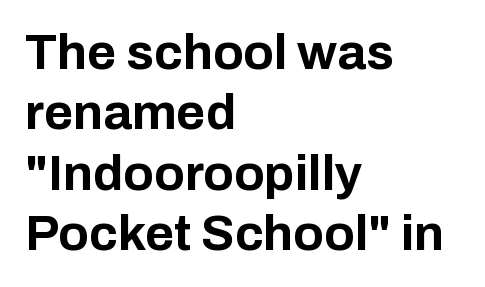
Q: Is the text bold? A: Yes.
Q: Is the text italic (slanted)? A: No, it is upright.
Q: Is the typeface a serif or a sans-serif typeface? A: Sans-serif.
Q: Is the text underlined? A: No.
Q: How is the paragraph aligned? A: Left-aligned.
Q: Is the spacing between letters normal or unusually wide? A: Normal.
Q: Width (condensed, normal, or wide)? A: Normal.
Q: Stroke contrast? A: Low.
Q: x-height? A: Medium.
Q: Monospaced? A: No.
